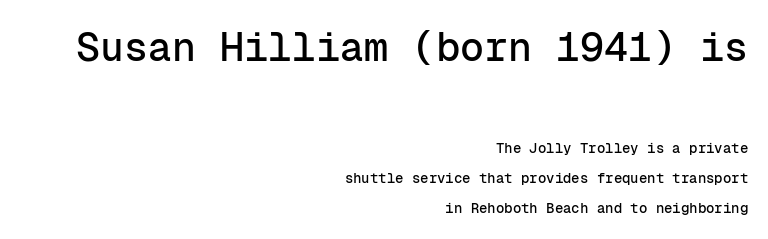
{"serif": "no", "italic": "no", "width": "normal", "stroke_contrast": "low", "x_height": "medium", "monospaced": "yes", "underline": "no", "align": "right", "line_spacing": "loose", "line_spacing_ratio": 2.15, "letter_spacing": "normal", "letter_spacing_em": 0.0, "larger_block": "first", "size_ratio": 2.86, "glyph_px": 40}
